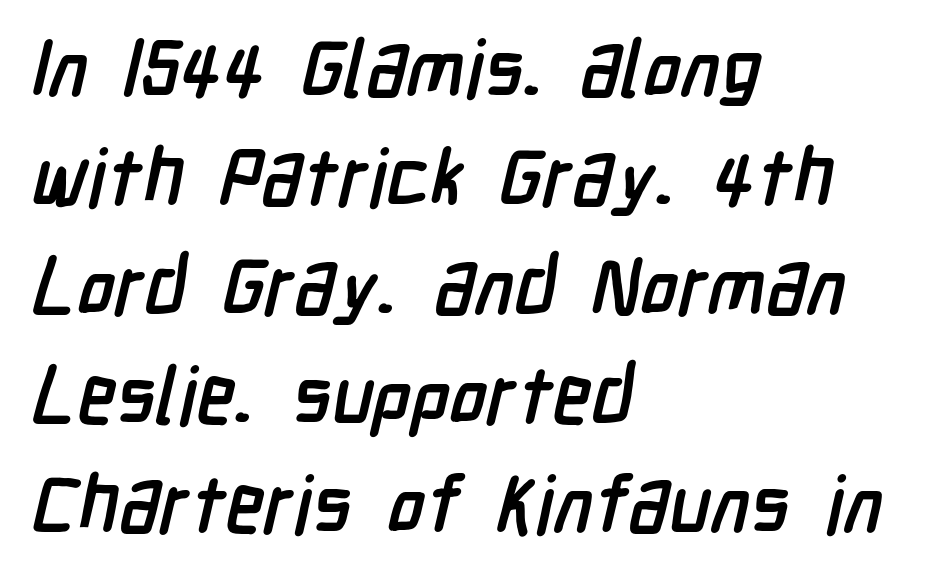
The image shows 79 px semibold, condensed sans-serif type; set left-aligned, normal line spacing (1.38x), normal letter spacing, not underlined; low stroke contrast and a medium x-height.
